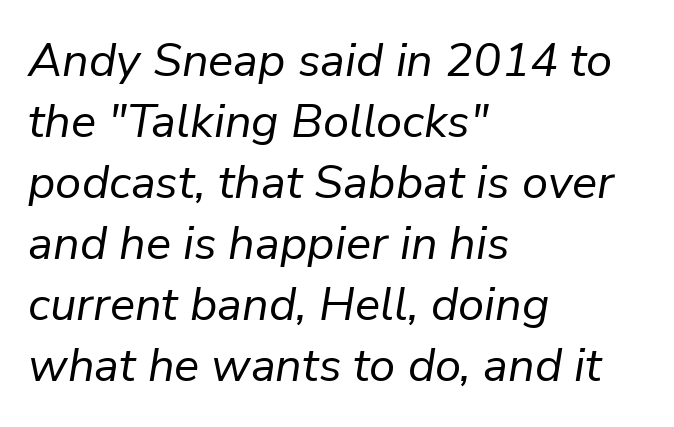
The image shows 47 px regular-weight type, italic (leaning right); set left-aligned, normal line spacing (1.3x), normal letter spacing, not underlined; low stroke contrast and a medium x-height.
